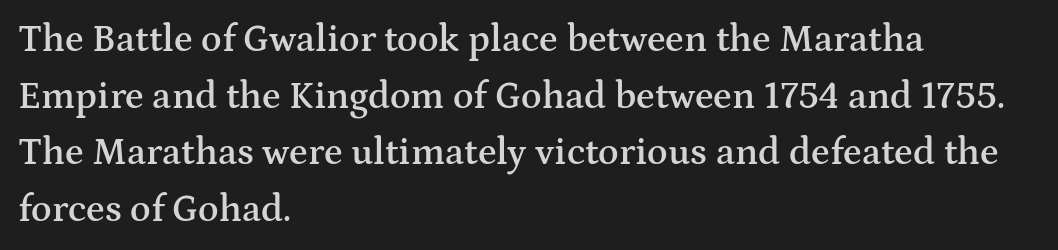
Left-aligned paragraph, ragged on the right. I'd describe the lettering as semibold — firm but not a full bold. Here the glyphs are tracked normally, forming tight word shapes. Is there any slant? The stems are plumb.
